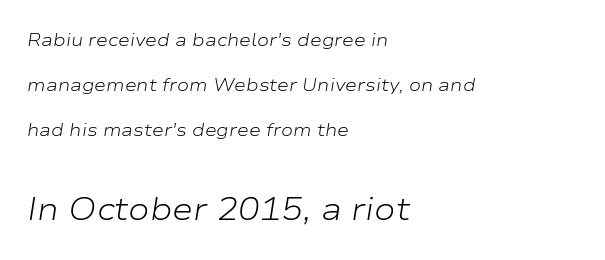
Does the copy run flush right? No — it runs flush left. A light-to-regular cut is what we see here. One glance says open: line gaps are wider than usual. Rendered with sloped, italic letterforms.
